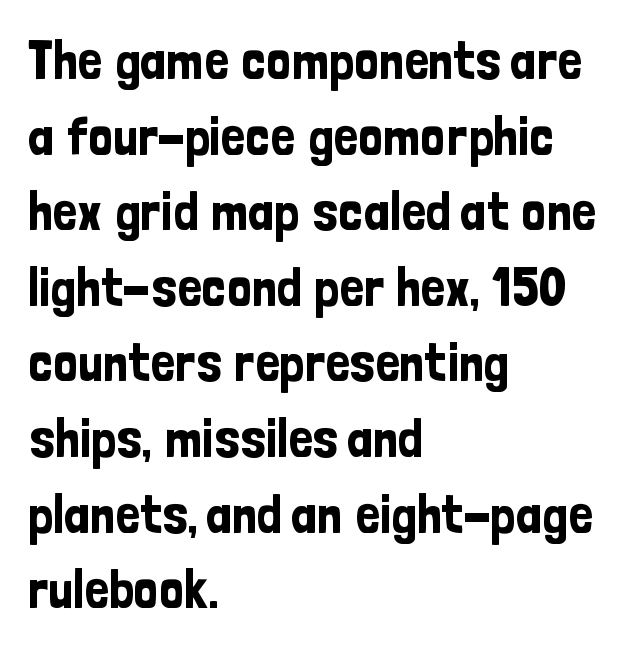
Honestly, the letter spacing is just normal — you wouldn't notice it. This is roman type, the default non-slanted kind. The letters advance in unequal steps, a hallmark of proportional type. The text was rendered using a sans face with plain stroke endings.
